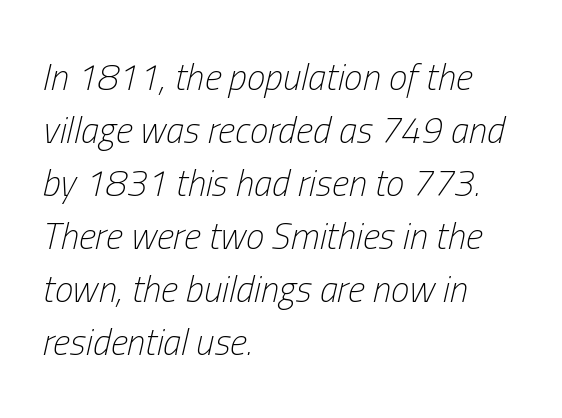
Descender tails drop into unmarked territory. Between one letter and the next there's only the usual sliver of space. A normal amount of white space separates one row of letters from the next. The typesetter chose a ragged-right arrangement here. Proportional: the letters do not fall into vertical columns. Characters are canted at an angle relative to the baseline's perpendicular.
